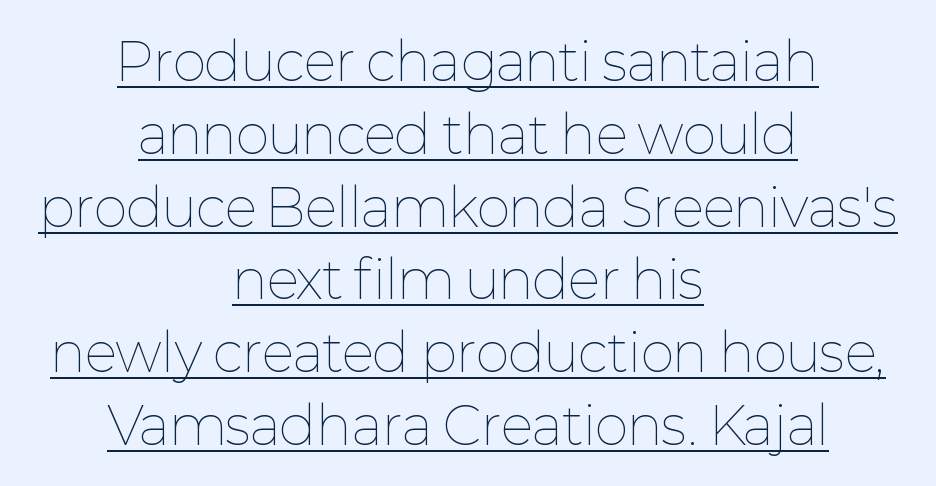
The lettering is marked with a stroke running underneath it. The letters advance in unequal steps, a hallmark of proportional type. Weight: in the light-to-regular range. Reading down the column, the eye jumps a familiar distance to each next line.
